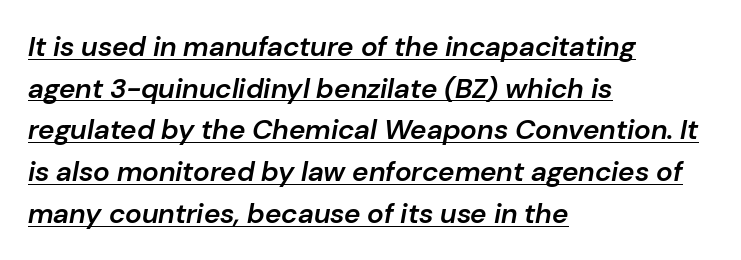
Q: Is the text bold? A: Semi-bold.
Q: Is the text italic (slanted)? A: Yes, it leans right by about 10 degrees.
Q: Is the text underlined? A: Yes.
Q: How is the paragraph aligned? A: Left-aligned.
Q: Is the spacing between letters normal or unusually wide? A: Normal.
Q: Is the spacing between lines tight, normal or loose? A: Normal.
Q: Width (condensed, normal, or wide)? A: Normal.
Q: Stroke contrast? A: Low.
Q: x-height? A: Medium.
Q: Monospaced? A: No.
